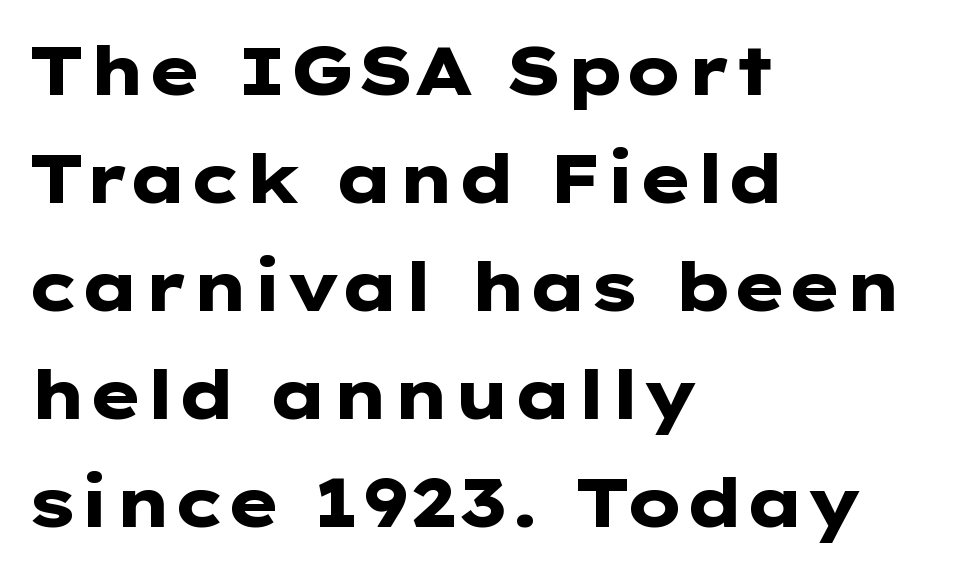
The image shows 68 px heavy, wide sans-serif type, upright; set left-aligned, normal line spacing (1.59x), normal letter spacing, not underlined; low stroke contrast and a medium x-height.
